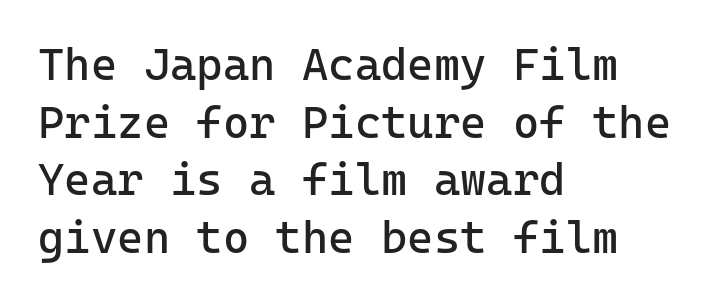
Q: Is the text bold? A: No.
Q: Is the text italic (slanted)? A: No, it is upright.
Q: Is the typeface a serif or a sans-serif typeface? A: Sans-serif.
Q: Is the text underlined? A: No.
Q: How is the paragraph aligned? A: Left-aligned.
Q: Is the spacing between letters normal or unusually wide? A: Normal.
Q: Is the spacing between lines tight, normal or loose? A: Normal.
Q: Width (condensed, normal, or wide)? A: Normal.
Q: Stroke contrast? A: Low.
Q: x-height? A: Medium.
Q: Monospaced? A: Yes.
